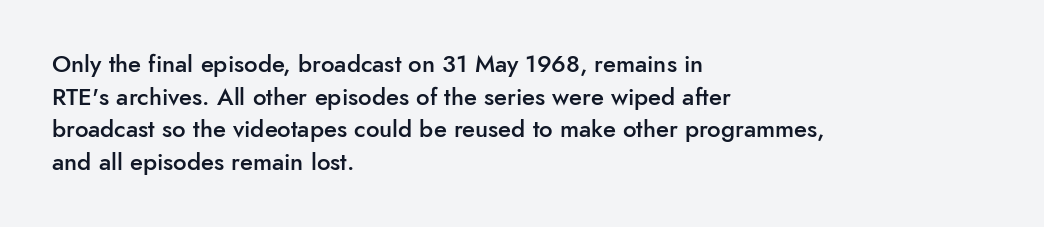
One glance says typical: line gaps are just what's usual. Tracking value appears to be zero — textbook default spacing. Tall strokes in this sample are plumb rather than angled. Firm but not heavy-handed strokes: this text is semibold.
